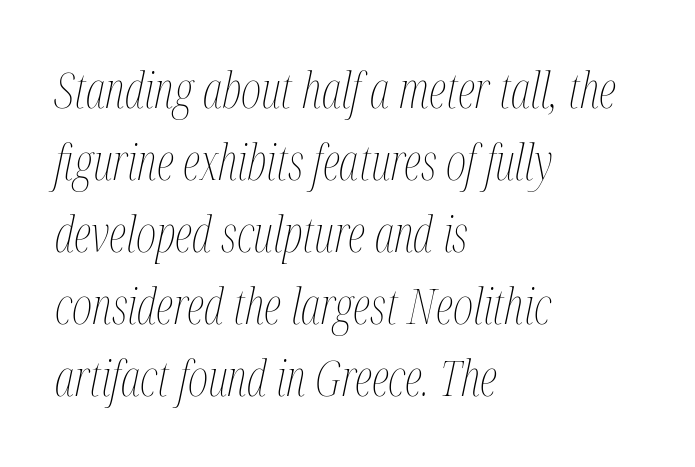
Students, observe: this is what conventionally led text looks like. Spacing verdict: proportional, widths tailored to each character. The strokes are not fattened; the text isn't bold. Between one letter and the next there's only the usual sliver of space. Looking at the ascenders, they clearly lean.
